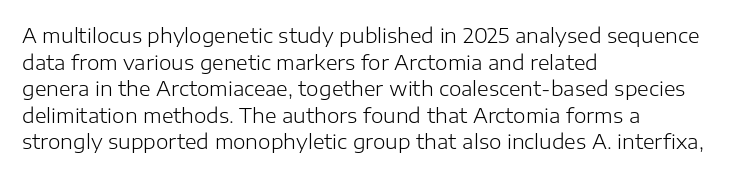
Q: Is the text bold? A: No.
Q: Is the text italic (slanted)? A: No, it is upright.
Q: Is the text underlined? A: No.
Q: How is the paragraph aligned? A: Left-aligned.
Q: Is the spacing between letters normal or unusually wide? A: Normal.
Q: Is the spacing between lines tight, normal or loose? A: Normal.
